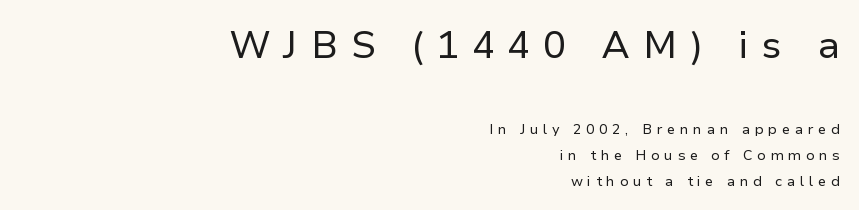
Q: Is the text bold? A: No.
Q: Is the text italic (slanted)? A: No, it is upright.
Q: Is the typeface a serif or a sans-serif typeface? A: Sans-serif.
Q: Is the text underlined? A: No.
Q: How is the paragraph aligned? A: Right-aligned.
Q: Is the spacing between letters normal or unusually wide? A: Unusually wide.
Q: Which block of text is set in a larger size, the first (top) or the second (bottom)? A: The first (top) one.
Q: Width (condensed, normal, or wide)? A: Normal.
Q: Stroke contrast? A: Low.
Q: x-height? A: Medium.
Q: Monospaced? A: No.
